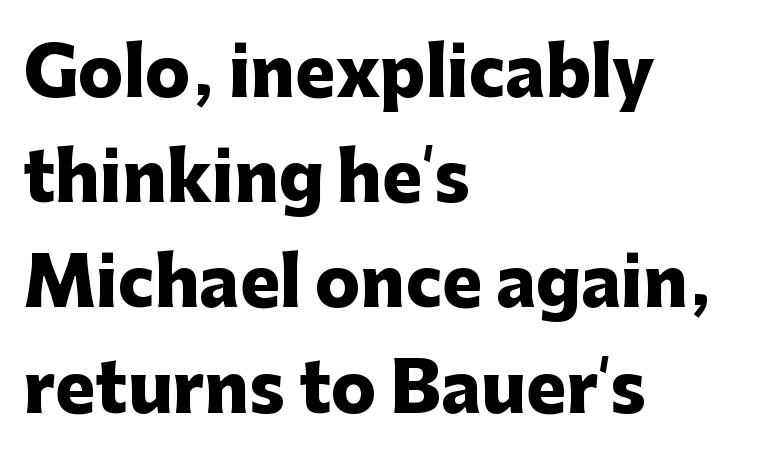
Q: Is the text bold? A: Yes.
Q: Is the text italic (slanted)? A: No, it is upright.
Q: Is the typeface a serif or a sans-serif typeface? A: Sans-serif.
Q: Is the text underlined? A: No.
Q: How is the paragraph aligned? A: Left-aligned.
Q: Is the spacing between letters normal or unusually wide? A: Normal.
Q: Is the spacing between lines tight, normal or loose? A: Normal.
Q: Width (condensed, normal, or wide)? A: Normal.
Q: Stroke contrast? A: Low.
Q: x-height? A: Medium.
Q: Monospaced? A: No.
